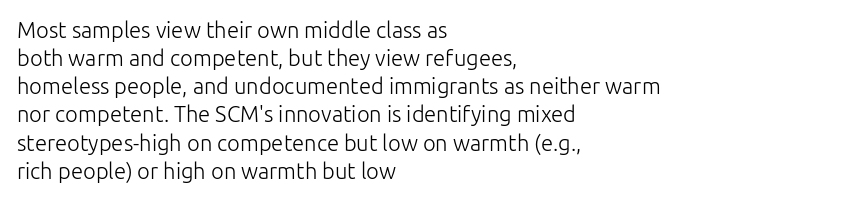
Q: Is the text bold? A: No.
Q: Is the text italic (slanted)? A: No, it is upright.
Q: Is the text underlined? A: No.
Q: How is the paragraph aligned? A: Left-aligned.
Q: Is the spacing between letters normal or unusually wide? A: Normal.
Q: Is the spacing between lines tight, normal or loose? A: Normal.
